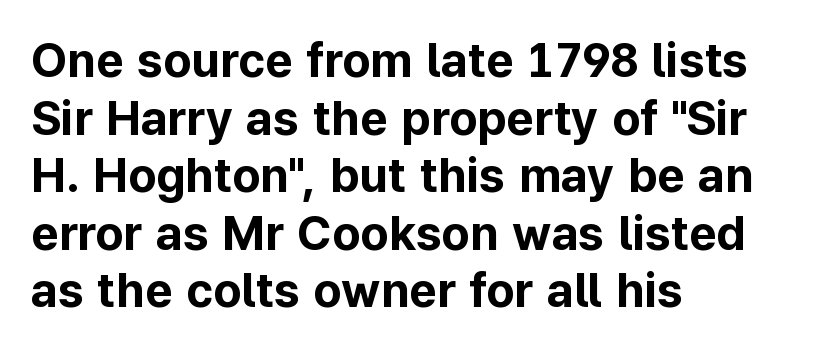
The image shows 48 px bold sans-serif type, upright; set left-aligned, line spacing 1.2x, normal letter spacing, not underlined; low stroke contrast and a medium x-height.
